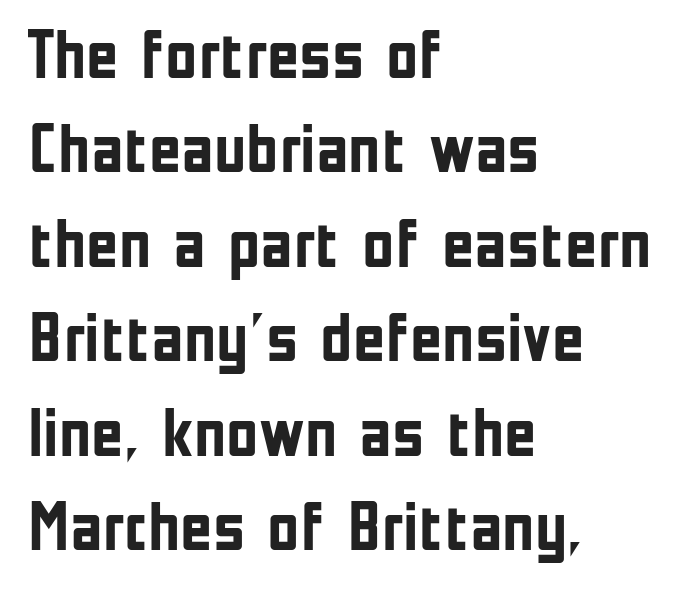
The image shows 70 px semibold, condensed sans-serif type, upright; set left-aligned, normal line spacing (1.35x), normal letter spacing, not underlined; low stroke contrast and a medium x-height.
